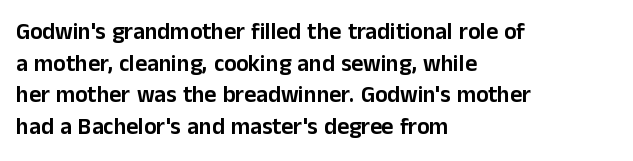
{"italic": "no", "underline": "no", "align": "left", "line_spacing": "normal", "line_spacing_ratio": 1.38, "letter_spacing": "normal", "letter_spacing_em": 0.0, "glyph_px": 23}
